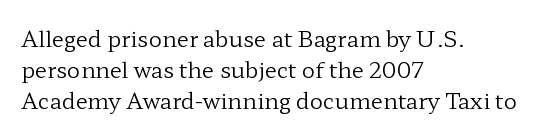
Q: Is the text bold? A: No.
Q: Is the text italic (slanted)? A: No, it is upright.
Q: Is the text underlined? A: No.
Q: How is the paragraph aligned? A: Left-aligned.
Q: Is the spacing between letters normal or unusually wide? A: Normal.
Q: Is the spacing between lines tight, normal or loose? A: Normal.
